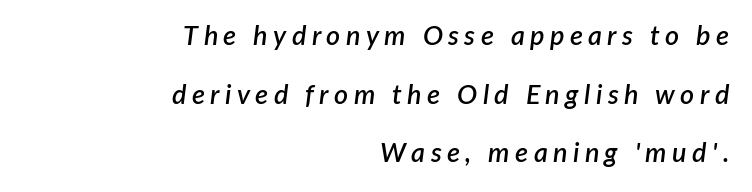
{"italic": "yes", "lean": "right", "slant_degrees": 7, "bold": "semi", "underline": "no", "align": "right", "line_spacing": "loose", "line_spacing_ratio": 2.17, "letter_spacing": "wide", "letter_spacing_em": 0.2, "glyph_px": 27}
